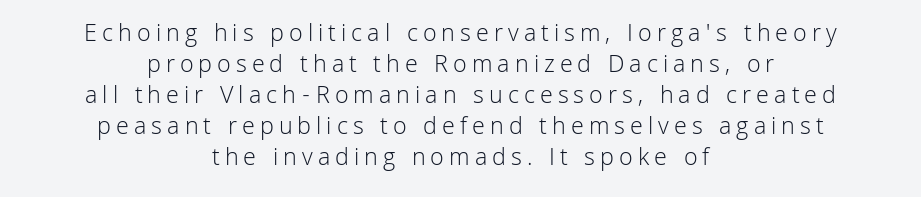
The image shows 25 px text type, upright; set centered, line spacing 1.24x, unusually wide letter spacing (+0.2 em), not underlined.
